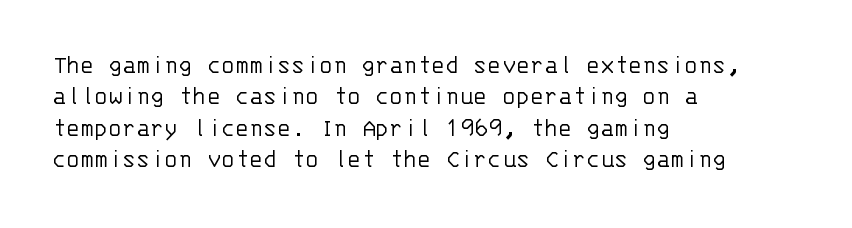
What stands out about the letter spacing? Nothing — it is the standard amount. The rendering anchors every line to the left-hand side. A light-to-regular cut is what we see here. Ordinary non-slanted type is in use.
